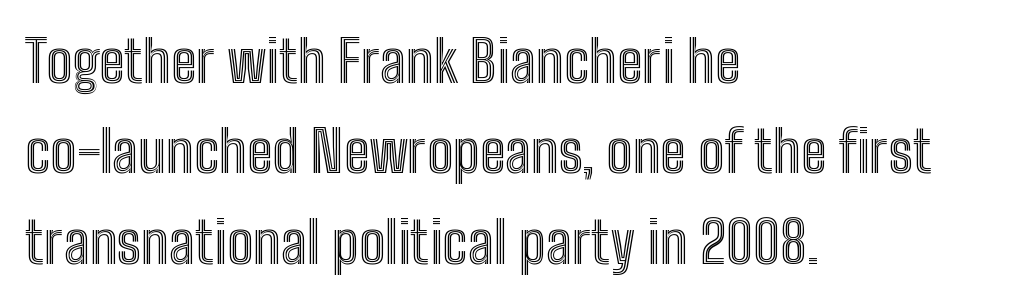
The image shows 58 px condensed type, upright; set left-aligned, normal line spacing (1.56x), normal letter spacing, not underlined; a medium x-height.
